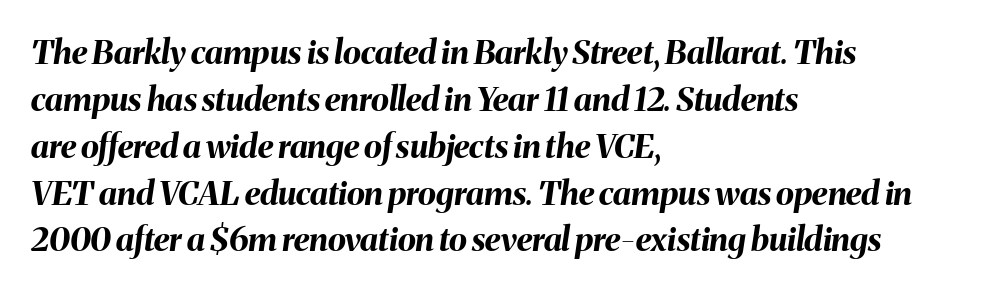
{"italic": "yes", "lean": "right", "slant_degrees": 8, "bold": "yes", "weight": "bold", "width": "normal", "stroke_contrast": "medium", "x_height": "medium", "monospaced": "no", "underline": "no", "align": "left", "line_spacing": "normal", "line_spacing_ratio": 1.42, "letter_spacing": "normal", "letter_spacing_em": 0.0, "glyph_px": 33}
